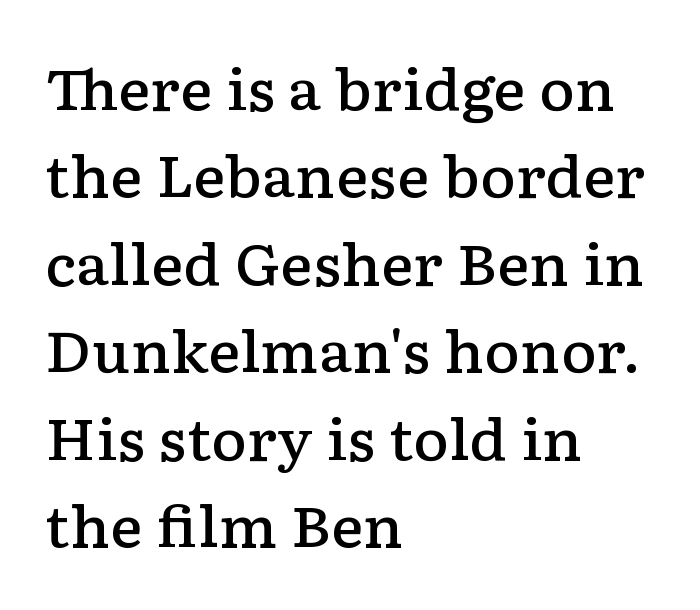
Q: Is the text bold? A: Semi-bold.
Q: Is the text italic (slanted)? A: No, it is upright.
Q: Is the typeface a serif or a sans-serif typeface? A: Serif.
Q: Is the text underlined? A: No.
Q: How is the paragraph aligned? A: Left-aligned.
Q: Is the spacing between letters normal or unusually wide? A: Normal.
Q: Is the spacing between lines tight, normal or loose? A: Normal.
Q: Width (condensed, normal, or wide)? A: Wide.
Q: Stroke contrast? A: Low.
Q: x-height? A: Medium.
Q: Monospaced? A: No.
